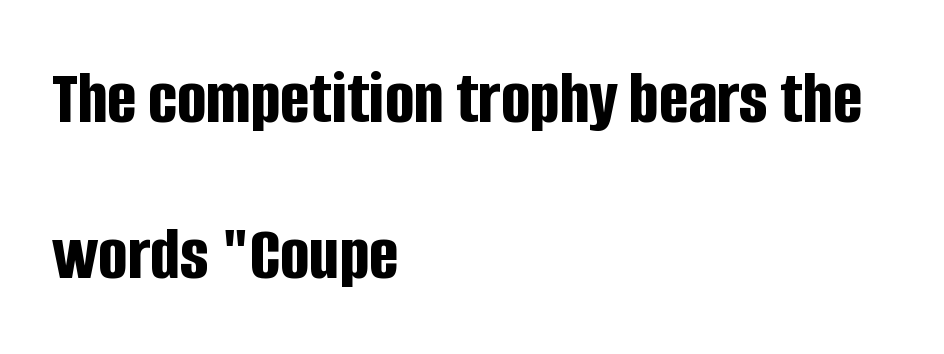
{"serif": "no", "italic": "no", "bold": "yes", "weight": "bold", "width": "condensed", "stroke_contrast": "low", "x_height": "large", "monospaced": "no", "underline": "no", "align": "left", "line_spacing": "loose", "line_spacing_ratio": 2.02, "letter_spacing": "normal", "letter_spacing_em": 0.0, "glyph_px": 77}
